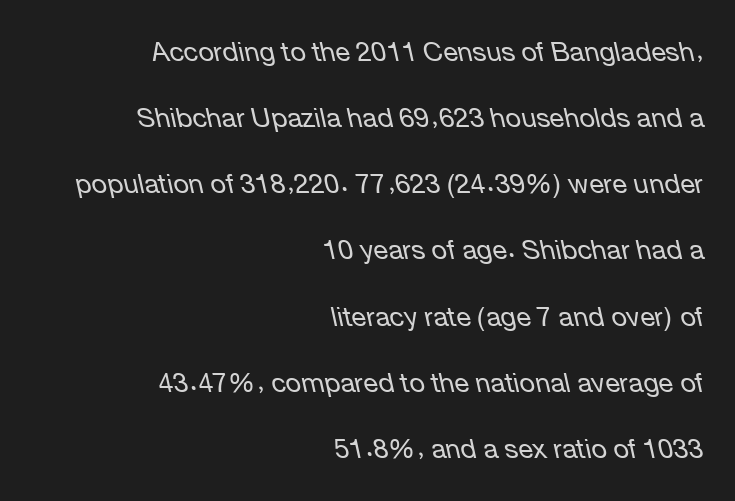
{"italic": "yes", "lean": "left", "slant_degrees": 12, "bold": "no", "underline": "no", "align": "right", "line_spacing": "loose", "line_spacing_ratio": 2.45, "letter_spacing": "normal", "letter_spacing_em": 0.0, "glyph_px": 27}
